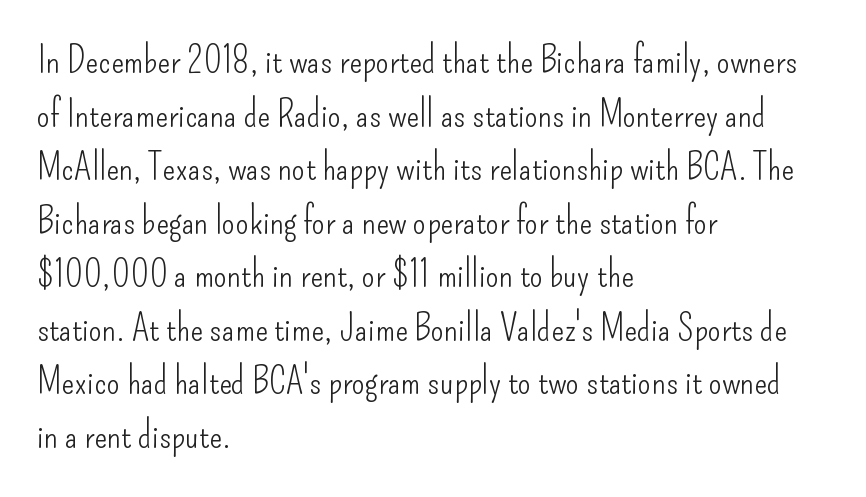
The image shows 38 px light, condensed sans-serif type, upright; set left-aligned, normal line spacing (1.41x), normal letter spacing, not underlined; low stroke contrast and a small x-height.
